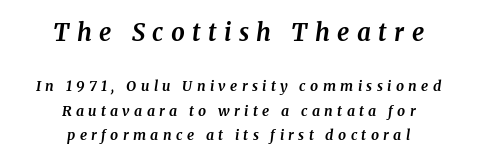
Which margin do the lines hug? Neither — every line sits in the middle. Substantial extra tracking has been applied to these lines. Emphasis-style slanted type is in use. Is the lower block the larger one? No — the upper block carries the bigger type. Rule under the text: the space is simply empty.
